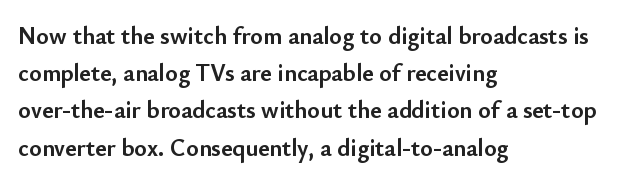
The image shows 24 px bold type, upright; set left-aligned, normal line spacing (1.55x), normal letter spacing, not underlined.
